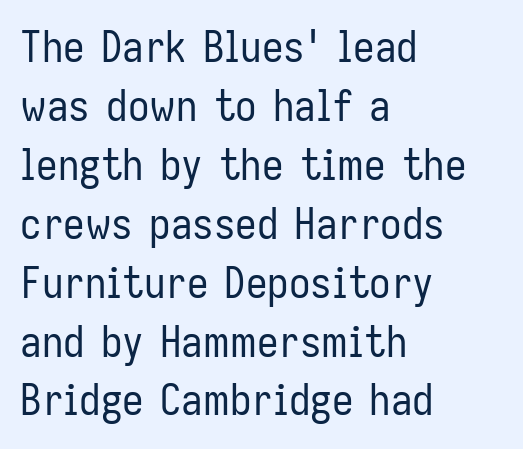
Q: Is the text bold? A: No.
Q: Is the text italic (slanted)? A: No, it is upright.
Q: Is the typeface a serif or a sans-serif typeface? A: Sans-serif.
Q: Is the text underlined? A: No.
Q: How is the paragraph aligned? A: Left-aligned.
Q: Is the spacing between letters normal or unusually wide? A: Normal.
Q: Is the spacing between lines tight, normal or loose? A: Normal.
Q: Width (condensed, normal, or wide)? A: Condensed.
Q: Stroke contrast? A: Low.
Q: x-height? A: Medium.
Q: Monospaced? A: No.
